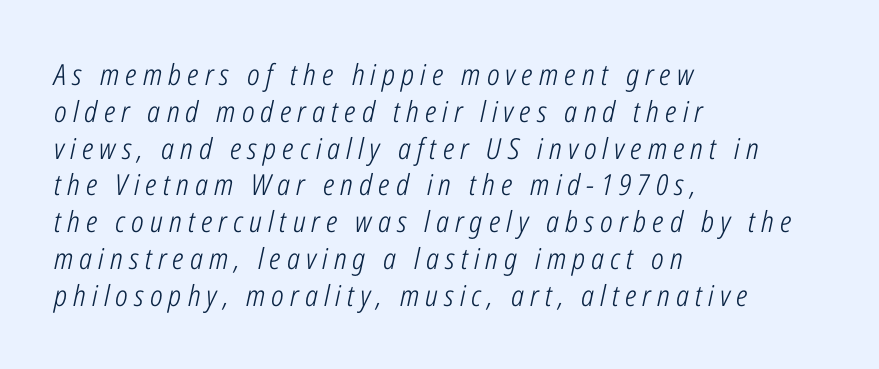
The image shows 29 px light, condensed type, italic (leaning right); set left-aligned, normal line spacing (1.27x), unusually wide letter spacing (+0.21 em), not underlined; low stroke contrast and a medium x-height.
